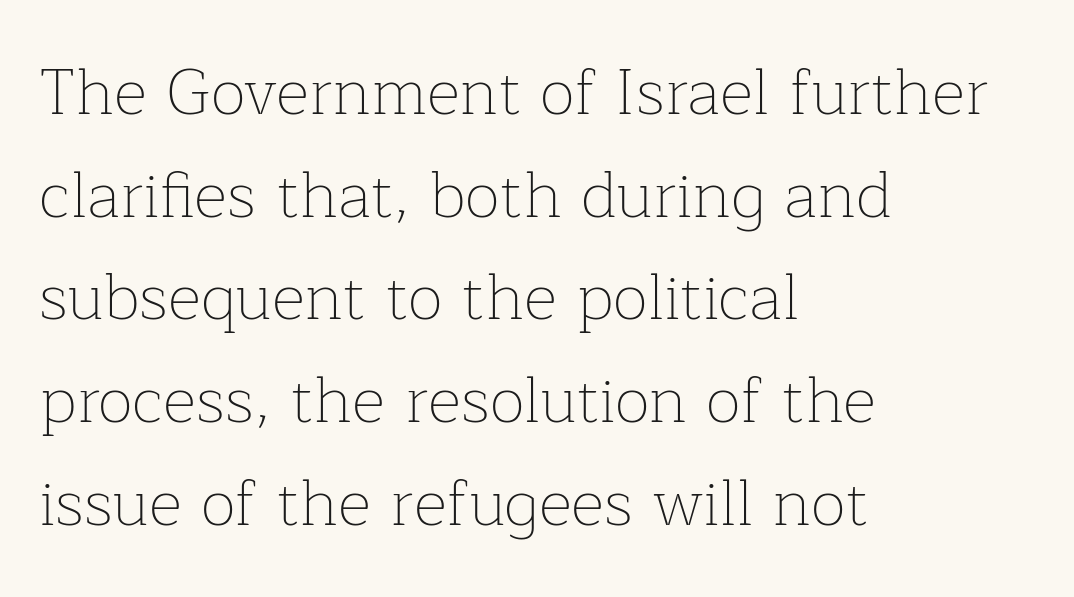
The letters stand upright; this is a roman face. The letters advance in unequal steps, a hallmark of proportional type. Observe the ordinary spacing: letters are neighbours, not strangers. The baseline area is clear. Summary of weight: not heavy and not bold. These lines sit exactly where default settings would place them.
